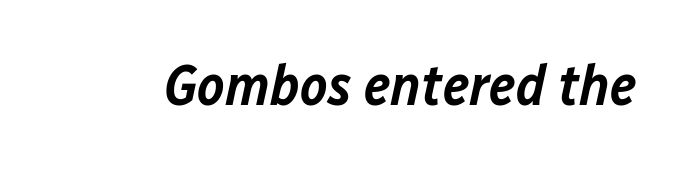
Rendered with sloped, italic letterforms. The face used here is rendered with its standard letterfit. This is moderately heavy type, rendered in semibold. Looks like regular typesetting: each glyph gets only the width it needs.
